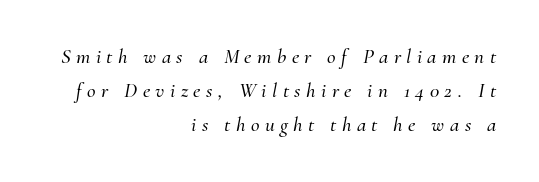
Q: Is the text italic (slanted)? A: Yes, it leans right by about 10 degrees.
Q: Is the text underlined? A: No.
Q: How is the paragraph aligned? A: Right-aligned.
Q: Is the spacing between letters normal or unusually wide? A: Unusually wide.
Q: Is the spacing between lines tight, normal or loose? A: Normal.
